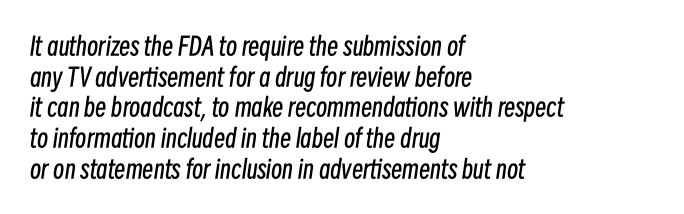
Q: Is the text bold? A: No.
Q: Is the text italic (slanted)? A: Yes, it leans right by about 8 degrees.
Q: Is the text underlined? A: No.
Q: How is the paragraph aligned? A: Left-aligned.
Q: Is the spacing between letters normal or unusually wide? A: Normal.
